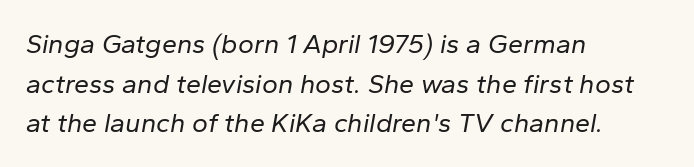
The image shows 27 px text type, italic (leaning right); set left-aligned, normal line spacing (1.47x), normal letter spacing, not underlined.
